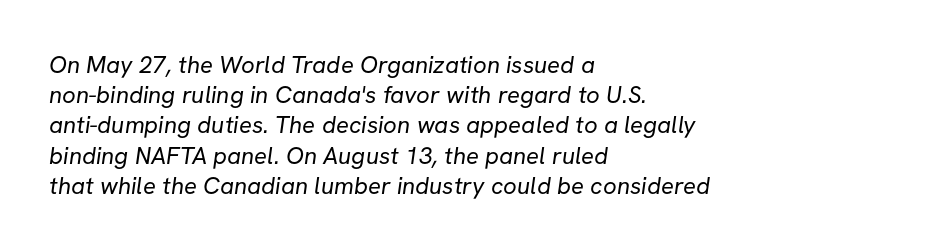
The space beneath each line is pristine and unruled. Leftover space on each line is placed entirely after the last word. The letters sit at their default tracking, neither squeezed nor spread. What's the leading like? Ordinary, nothing unusual.
